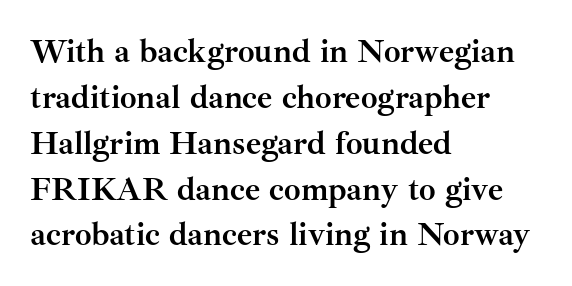
These lines were composed using upright roman letters. Notice how the passage keeps a crisp vertical edge on the left only. Do the characters align in a grid? No, the font is proportional. Letters rest on an invisible, unmarked baseline. Does the weight exceed regular? Yes, all the way to bold.
